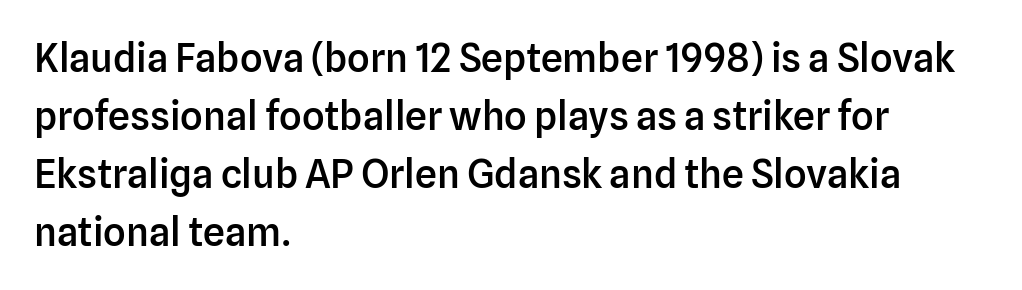
The image shows 39 px semibold sans-serif type, upright; set left-aligned, normal line spacing (1.49x), normal letter spacing, not underlined; low stroke contrast and a medium x-height.
